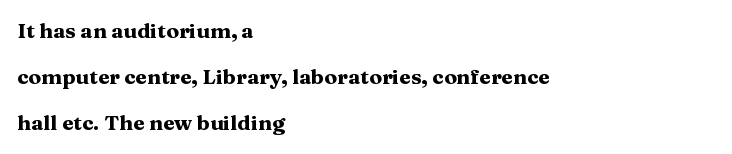
The rendering uses a bold face; every stroke is thick and dark. The axis of the letterforms is exactly vertical. Inter-character spacing is left at the font's built-in metrics. Anything drawn beneath the words? Only blank space.
